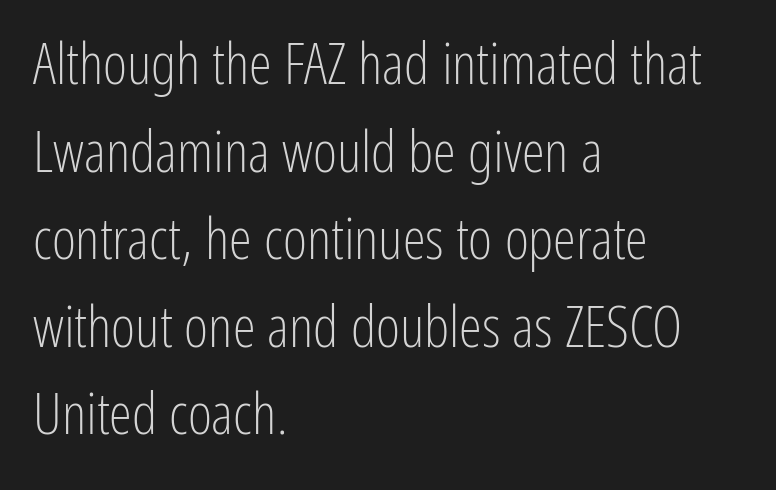
Q: Is the text bold? A: No.
Q: Is the text italic (slanted)? A: No, it is upright.
Q: Is the typeface a serif or a sans-serif typeface? A: Sans-serif.
Q: Is the text underlined? A: No.
Q: How is the paragraph aligned? A: Left-aligned.
Q: Is the spacing between letters normal or unusually wide? A: Normal.
Q: Is the spacing between lines tight, normal or loose? A: Normal.
Q: Width (condensed, normal, or wide)? A: Condensed.
Q: Stroke contrast? A: Low.
Q: x-height? A: Medium.
Q: Monospaced? A: No.
